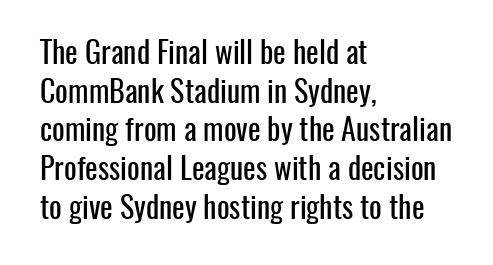
The image shows 30 px condensed sans-serif type, upright; set left-aligned, normal line spacing (1.29x), normal letter spacing, not underlined; low stroke contrast and a medium x-height.
